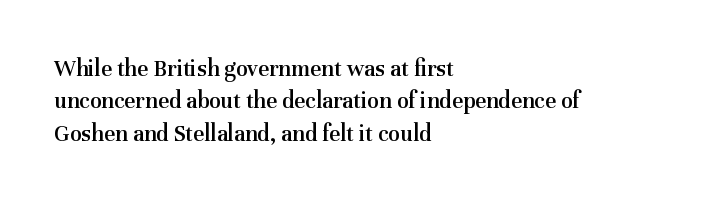
Q: Is the text bold? A: Semi-bold.
Q: Is the text italic (slanted)? A: No, it is upright.
Q: Is the text underlined? A: No.
Q: How is the paragraph aligned? A: Left-aligned.
Q: Is the spacing between letters normal or unusually wide? A: Normal.
Q: Is the spacing between lines tight, normal or loose? A: Normal.
